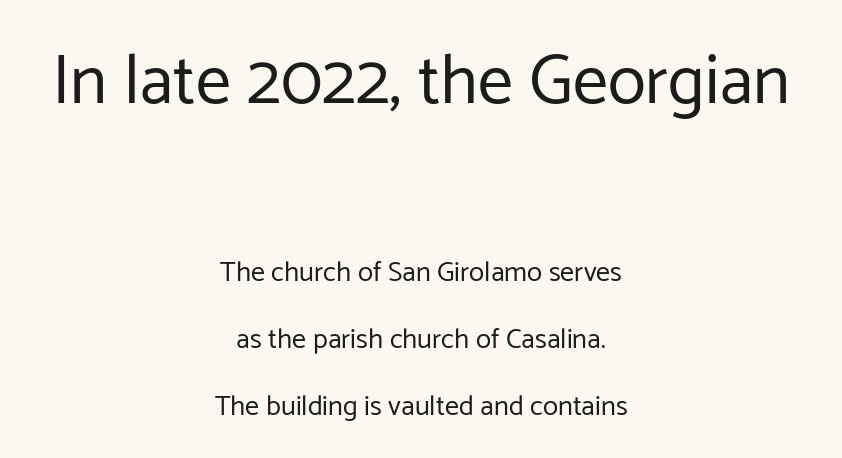
{"serif": "no", "italic": "no", "bold": "no", "weight": "regular", "width": "normal", "stroke_contrast": "low", "x_height": "medium", "monospaced": "no", "underline": "no", "align": "center", "line_spacing": "loose", "line_spacing_ratio": 2.4, "letter_spacing": "normal", "letter_spacing_em": 0.0, "larger_block": "first", "size_ratio": 2.5, "glyph_px": 70}
